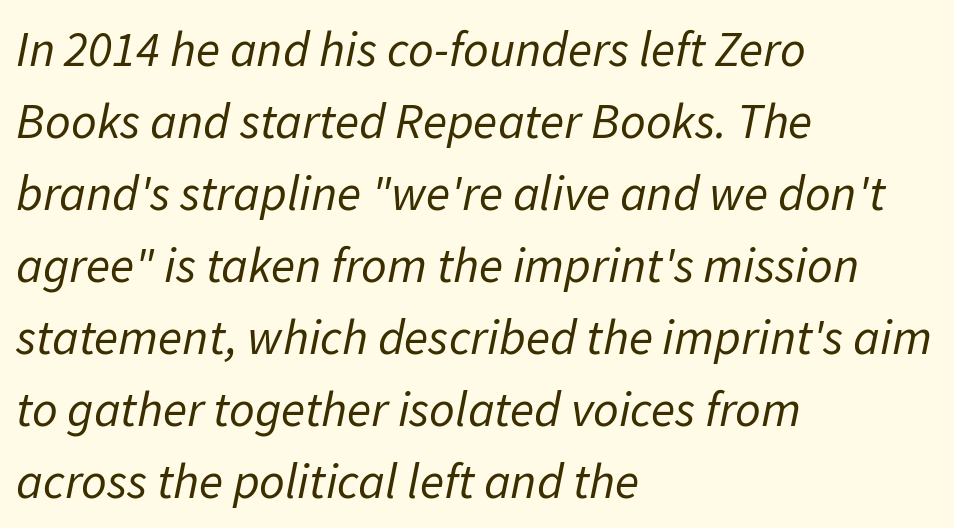
The image shows 50 px regular-weight type, italic (leaning right); set left-aligned, normal line spacing (1.44x), normal letter spacing, not underlined; low stroke contrast and a medium x-height.
